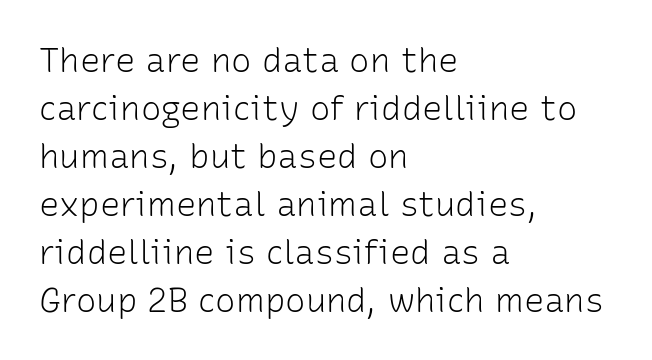
Q: Is the text bold? A: No.
Q: Is the text italic (slanted)? A: No, it is upright.
Q: Is the typeface a serif or a sans-serif typeface? A: Sans-serif.
Q: Is the text underlined? A: No.
Q: How is the paragraph aligned? A: Left-aligned.
Q: Is the spacing between letters normal or unusually wide? A: Normal.
Q: Is the spacing between lines tight, normal or loose? A: Normal.
Q: Width (condensed, normal, or wide)? A: Normal.
Q: Stroke contrast? A: Low.
Q: x-height? A: Medium.
Q: Monospaced? A: No.
